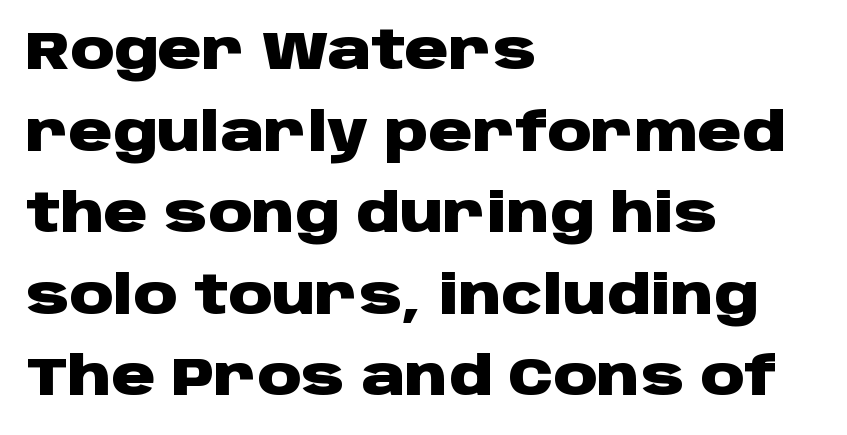
Q: Is the text bold? A: Yes.
Q: Is the text italic (slanted)? A: No, it is upright.
Q: Is the typeface a serif or a sans-serif typeface? A: Sans-serif.
Q: Is the text underlined? A: No.
Q: How is the paragraph aligned? A: Left-aligned.
Q: Is the spacing between letters normal or unusually wide? A: Normal.
Q: Is the spacing between lines tight, normal or loose? A: Normal.
Q: Width (condensed, normal, or wide)? A: Wide.
Q: Stroke contrast? A: Low.
Q: x-height? A: Large.
Q: Monospaced? A: No.
